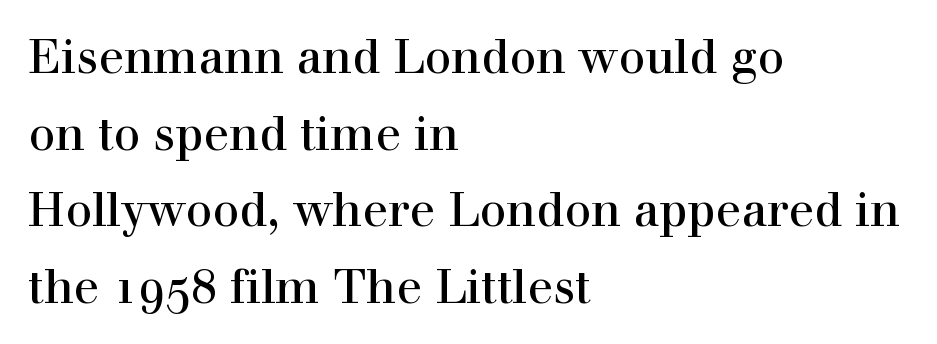
{"serif": "yes", "italic": "no", "width": "normal", "x_height": "medium", "monospaced": "no", "underline": "no", "align": "left", "line_spacing": "normal", "line_spacing_ratio": 1.63, "letter_spacing": "normal", "letter_spacing_em": 0.0, "glyph_px": 47}
